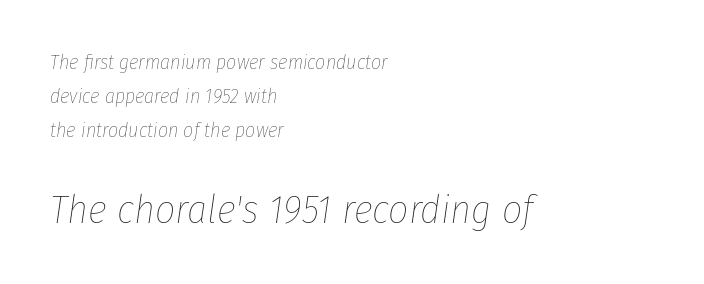
Q: Is the text bold? A: No.
Q: Is the text italic (slanted)? A: Yes, it leans right by about 8 degrees.
Q: Is the text underlined? A: No.
Q: How is the paragraph aligned? A: Left-aligned.
Q: Is the spacing between letters normal or unusually wide? A: Normal.
Q: Which block of text is set in a larger size, the first (top) or the second (bottom)? A: The second (bottom) one.
Q: Width (condensed, normal, or wide)? A: Condensed.
Q: Stroke contrast? A: Low.
Q: x-height? A: Medium.
Q: Monospaced? A: No.
